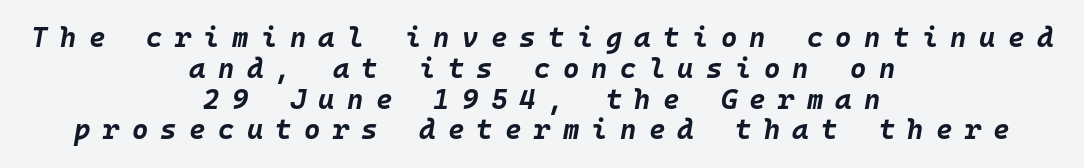
Q: Is the text bold? A: Yes.
Q: Is the text italic (slanted)? A: Yes, it leans right by about 10 degrees.
Q: Is the text underlined? A: No.
Q: How is the paragraph aligned? A: Centered.
Q: Is the spacing between letters normal or unusually wide? A: Unusually wide.
Q: Is the spacing between lines tight, normal or loose? A: Tight.
Q: Width (condensed, normal, or wide)? A: Normal.
Q: Stroke contrast? A: Low.
Q: x-height? A: Large.
Q: Monospaced? A: Yes.
